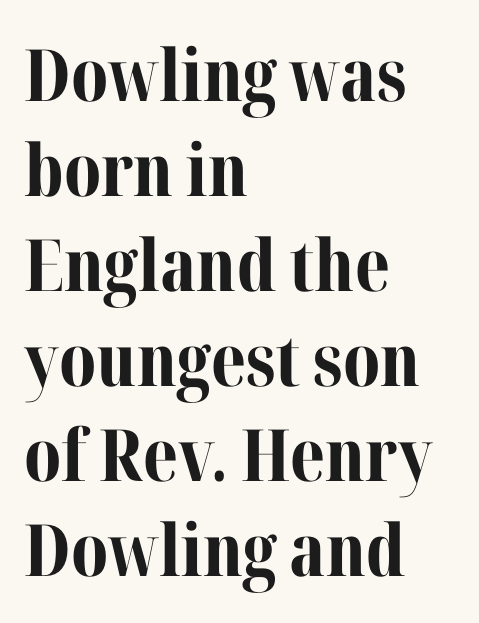
Serifs: yes, visible at the terminals of the letterforms. Horizontal alignment here is leftward, the default for most running prose. The typography opts for an upright posture over an oblique one. Do the characters align in a grid? No, the font is proportional.
